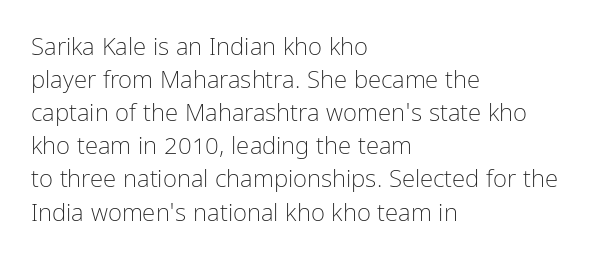
Q: Is the text bold? A: No.
Q: Is the text italic (slanted)? A: No, it is upright.
Q: Is the text underlined? A: No.
Q: How is the paragraph aligned? A: Left-aligned.
Q: Is the spacing between letters normal or unusually wide? A: Normal.
Q: Is the spacing between lines tight, normal or loose? A: Normal.
